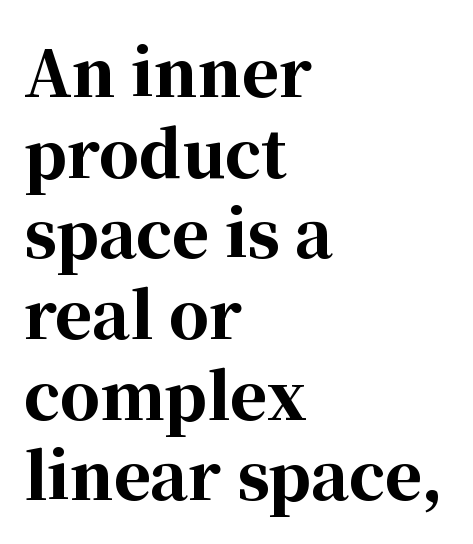
What weight is shown? A full bold with thick strokes. Proportional: the letters do not fall into vertical columns. This sample keeps an unexceptional amount of space between lines. A typesetter would label this face a serif. The zone under the glyphs is completely vacant. Posture: vertical.
